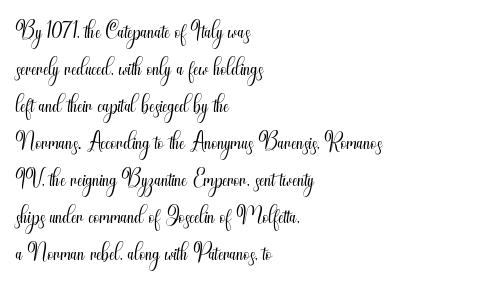
The baseline area is clear. The letters carry no serifs — their stems end cleanly without finishing strokes. Vertical spacing — tight. The typeface has the unassuming heft of standard copy or less. The letters advance in unequal steps, a hallmark of proportional type.
